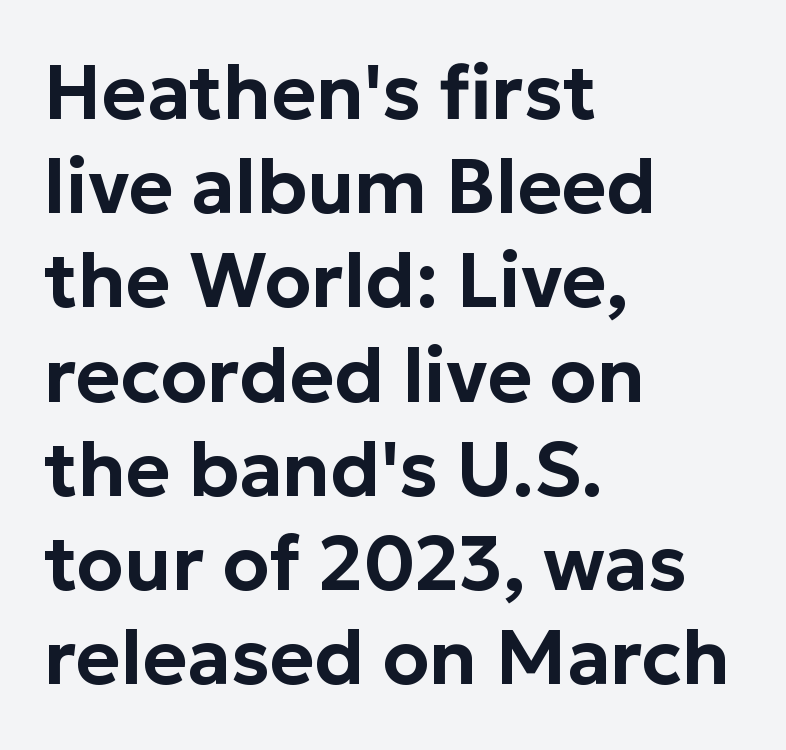
{"serif": "no", "italic": "no", "width": "normal", "stroke_contrast": "low", "x_height": "medium", "monospaced": "no", "underline": "no", "align": "left", "line_spacing_ratio": 1.24, "letter_spacing": "normal", "letter_spacing_em": 0.0, "glyph_px": 76}
